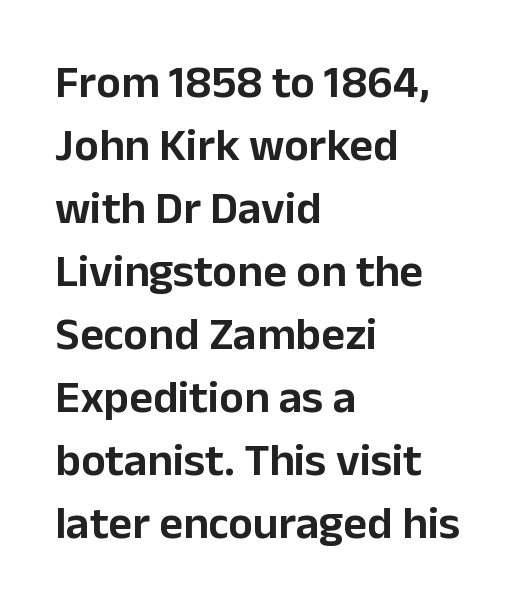
The image shows 46 px sans-serif type, upright; set left-aligned, normal line spacing (1.37x), normal letter spacing, not underlined; low stroke contrast and a medium x-height.
